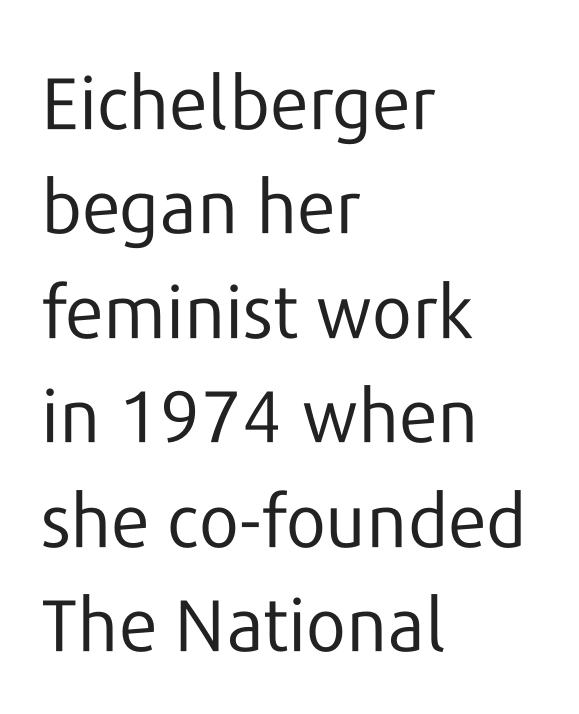
The image shows 73 px regular-weight sans-serif type, upright; set left-aligned, normal line spacing (1.43x), normal letter spacing, not underlined; low stroke contrast and a medium x-height.
